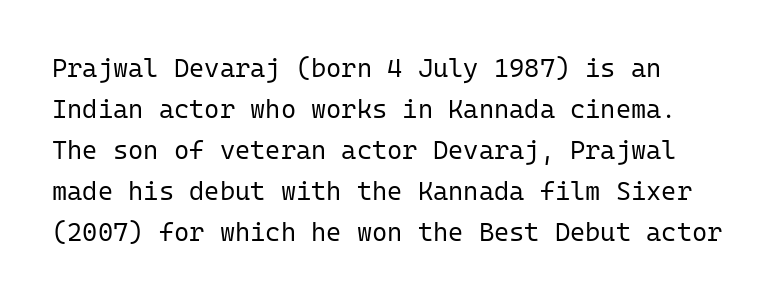
Heft: none added — not bold. Does extra space separate the letters? No, they use regular spacing. Clear beneath every line of the passage. Vertically, the passage feels balanced, rows spaced as you'd expect. In terms of posture, this sample is upright.
